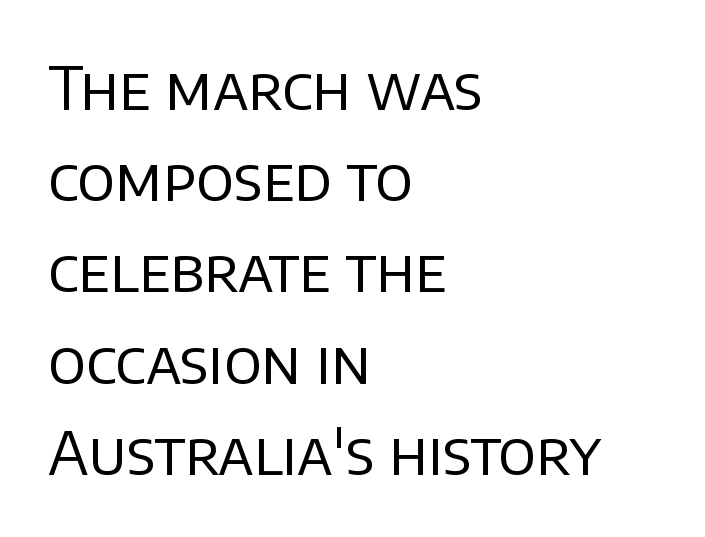
Q: Is the text bold? A: No.
Q: Is the text italic (slanted)? A: No, it is upright.
Q: Is the typeface a serif or a sans-serif typeface? A: Sans-serif.
Q: Is the text underlined? A: No.
Q: How is the paragraph aligned? A: Left-aligned.
Q: Is the spacing between letters normal or unusually wide? A: Normal.
Q: Is the spacing between lines tight, normal or loose? A: Normal.
Q: Width (condensed, normal, or wide)? A: Normal.
Q: Stroke contrast? A: Low.
Q: x-height? A: Large.
Q: Monospaced? A: No.
